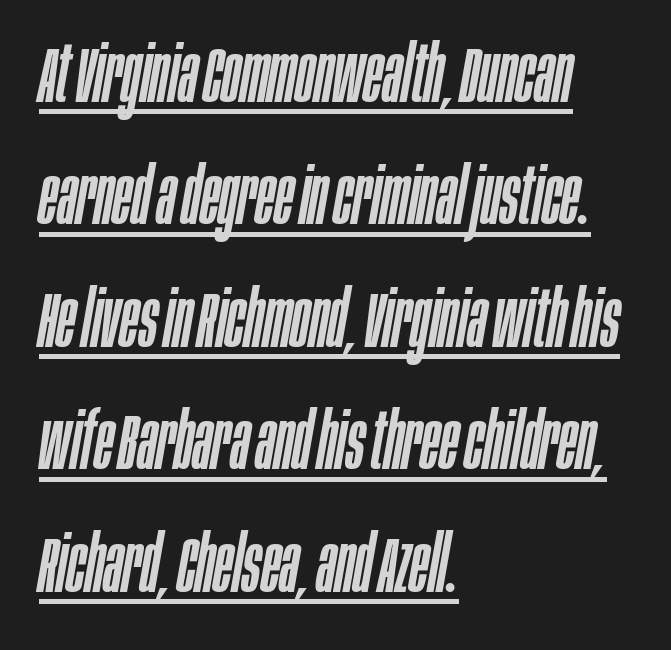
{"italic": "yes", "lean": "right", "slant_degrees": 10, "width": "condensed", "stroke_contrast": "low", "x_height": "large", "monospaced": "no", "underline": "yes", "align": "left", "line_spacing": "normal", "line_spacing_ratio": 1.55, "letter_spacing": "normal", "letter_spacing_em": 0.0, "glyph_px": 79}
